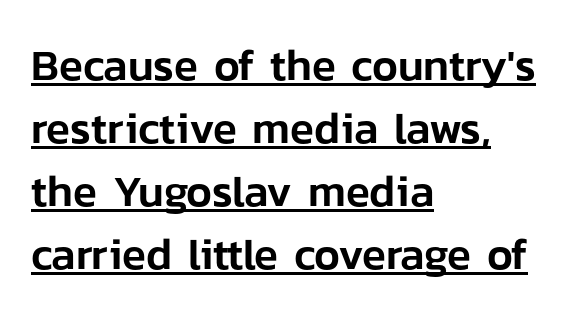
The image shows 44 px sans-serif type, upright; set left-aligned, normal line spacing (1.43x), normal letter spacing, underlined; low stroke contrast and a medium x-height.
